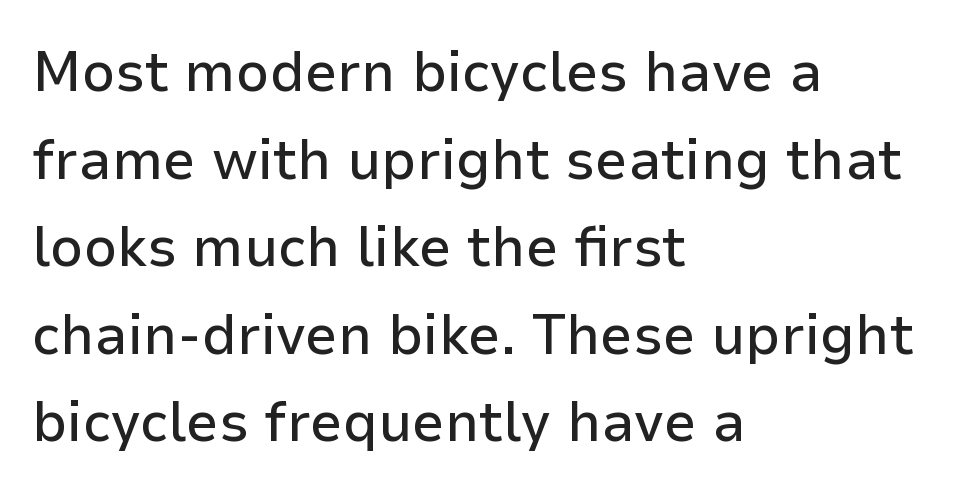
The image shows 58 px sans-serif type, upright; set left-aligned, normal line spacing (1.51x), normal letter spacing, not underlined; low stroke contrast and a medium x-height.
